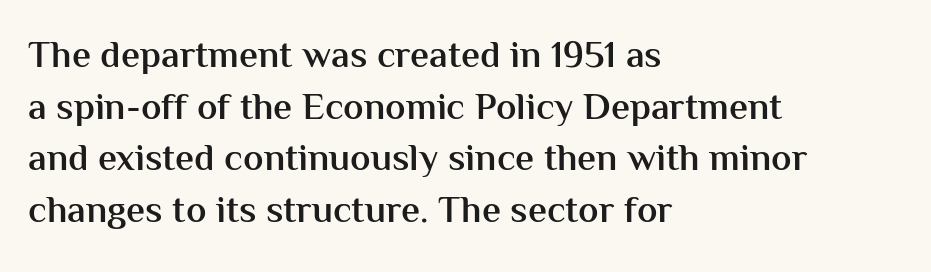
{"serif": "no", "italic": "no", "bold": "semi", "weight": "semibold", "width": "normal", "stroke_contrast": "medium", "x_height": "medium", "monospaced": "no", "underline": "no", "align": "left", "line_spacing": "normal", "line_spacing_ratio": 1.36, "letter_spacing": "normal", "letter_spacing_em": 0.0, "glyph_px": 38}
